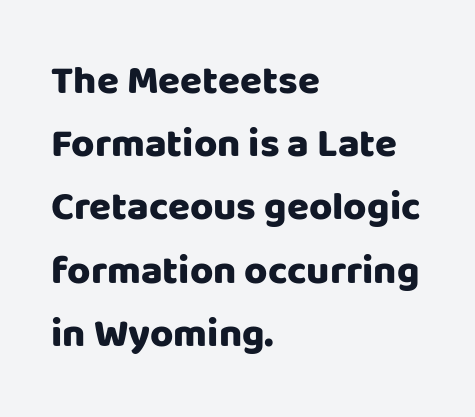
The image shows 40 px heavy sans-serif type, upright; set left-aligned, normal line spacing (1.58x), normal letter spacing, not underlined; low stroke contrast and a large x-height.
